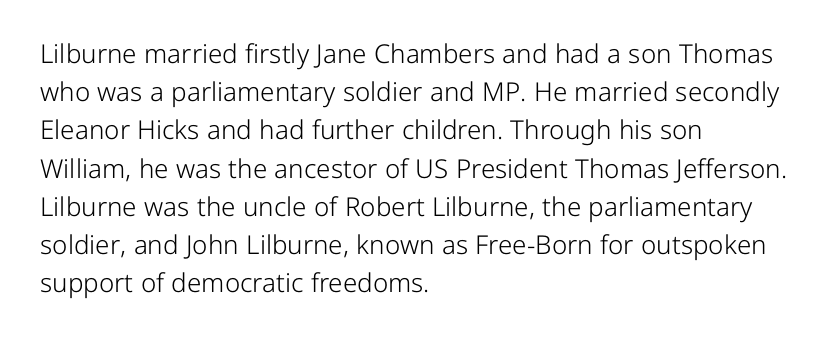
{"italic": "no", "bold": "no", "underline": "no", "align": "left", "line_spacing": "normal", "line_spacing_ratio": 1.47, "letter_spacing": "normal", "letter_spacing_em": 0.0, "glyph_px": 26}
